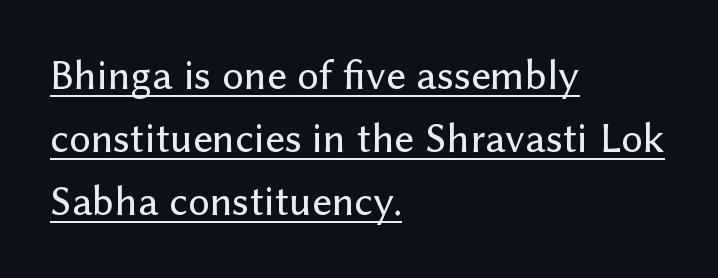
{"serif": "no", "italic": "no", "width": "normal", "stroke_contrast": "low", "x_height": "medium", "monospaced": "no", "underline": "yes", "align": "left", "line_spacing": "normal", "line_spacing_ratio": 1.46, "letter_spacing": "normal", "letter_spacing_em": 0.0, "glyph_px": 43}
